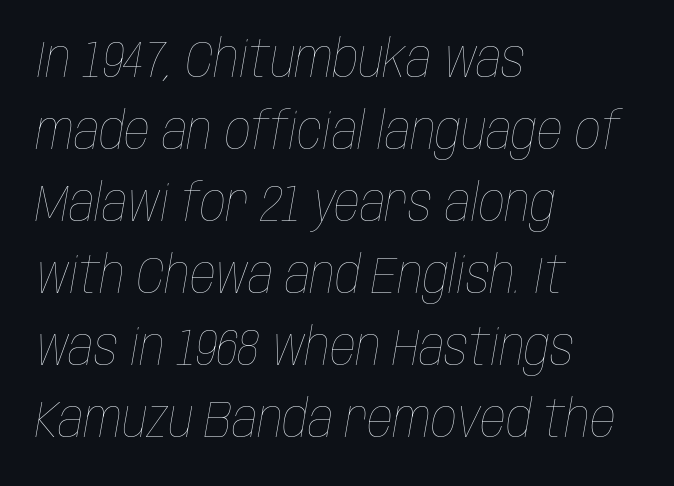
Characters follow at the spacing the type designer built in. This sample keeps an unexceptional amount of space between lines. Heft: none added — not bold. The glyphs are unaccompanied by any horizontal stroke below them. Quick note: italic.
